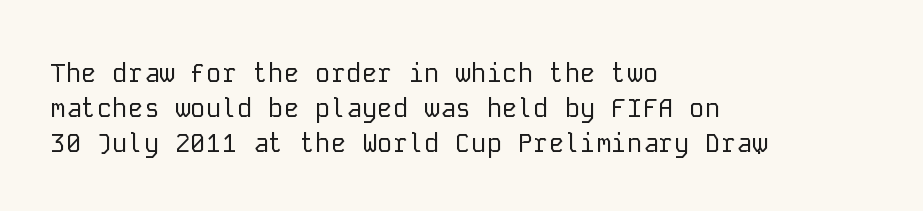
{"italic": "no", "bold": "no", "underline": "no", "align": "left", "line_spacing": "normal", "line_spacing_ratio": 1.34, "letter_spacing": "normal", "letter_spacing_em": 0.0, "glyph_px": 26}
